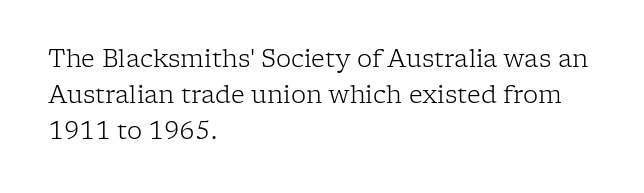
The setting favours the left margin, as ordinary paragraphs usually do. Upright lettering throughout. Letter spacing: default. No chunkiness to these letters — they're not bold.
